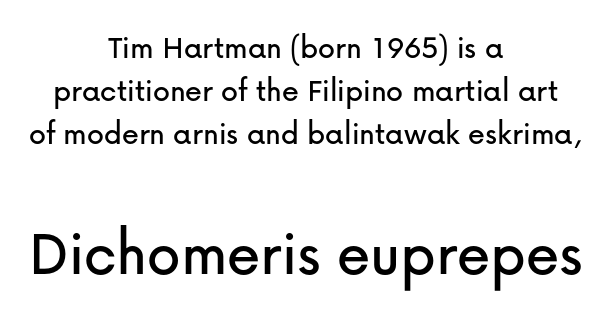
Q: Is the text italic (slanted)? A: No, it is upright.
Q: Is the typeface a serif or a sans-serif typeface? A: Sans-serif.
Q: Is the text underlined? A: No.
Q: How is the paragraph aligned? A: Centered.
Q: Is the spacing between letters normal or unusually wide? A: Normal.
Q: Is the spacing between lines tight, normal or loose? A: Normal.
Q: Which block of text is set in a larger size, the first (top) or the second (bottom)? A: The second (bottom) one.
Q: Width (condensed, normal, or wide)? A: Normal.
Q: Stroke contrast? A: Low.
Q: x-height? A: Medium.
Q: Monospaced? A: No.
